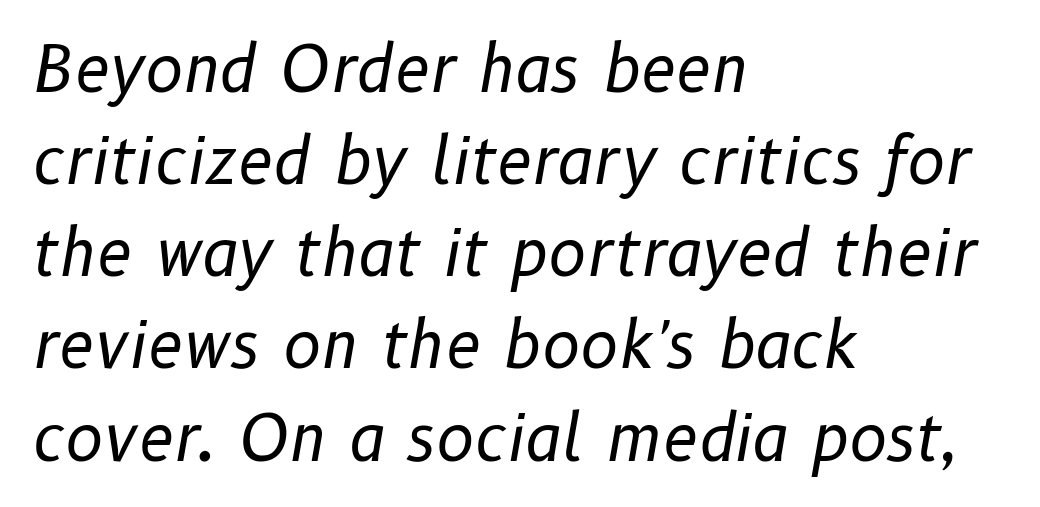
Q: Is the text bold? A: No.
Q: Is the text italic (slanted)? A: Yes, it leans right by about 10 degrees.
Q: Is the text underlined? A: No.
Q: How is the paragraph aligned? A: Left-aligned.
Q: Is the spacing between letters normal or unusually wide? A: Normal.
Q: Is the spacing between lines tight, normal or loose? A: Normal.
Q: Width (condensed, normal, or wide)? A: Normal.
Q: Stroke contrast? A: Low.
Q: x-height? A: Medium.
Q: Monospaced? A: No.
